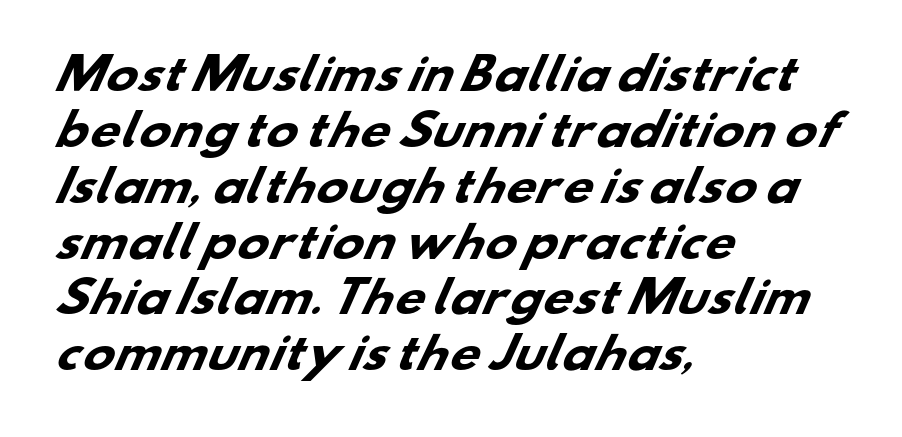
{"serif": "no", "bold": "yes", "weight": "heavy", "width": "wide", "stroke_contrast": "low", "x_height": "small", "monospaced": "no", "underline": "no", "align": "left", "line_spacing": "normal", "line_spacing_ratio": 1.33, "letter_spacing": "normal", "letter_spacing_em": 0.0, "glyph_px": 42}
